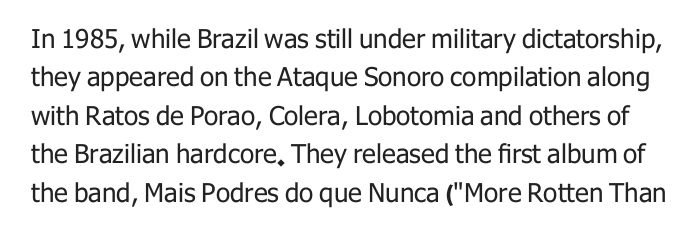
Q: Is the text bold? A: No.
Q: Is the text italic (slanted)? A: No, it is upright.
Q: Is the text underlined? A: No.
Q: Is the spacing between letters normal or unusually wide? A: Normal.
Q: Is the spacing between lines tight, normal or loose? A: Normal.
